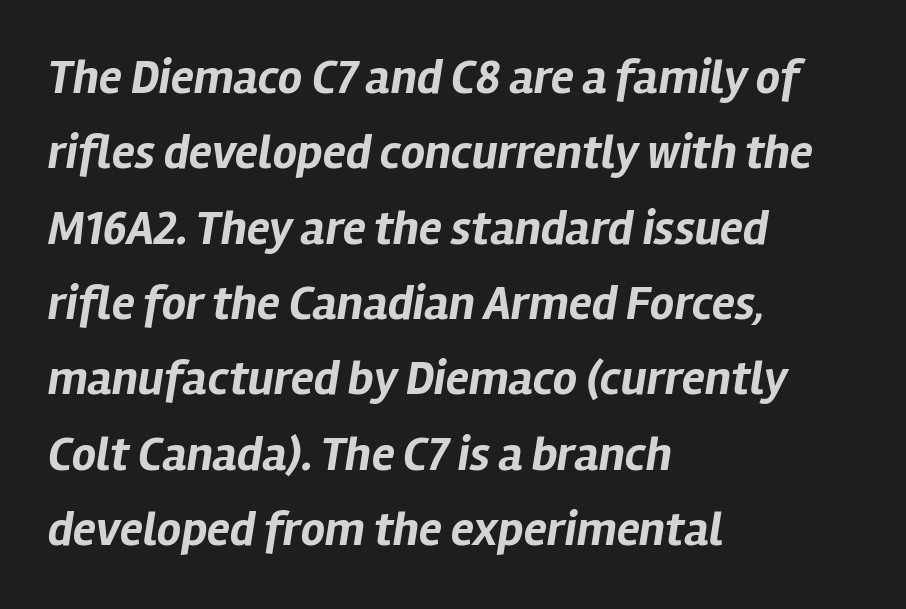
{"italic": "yes", "lean": "right", "slant_degrees": 12, "bold": "yes", "weight": "bold", "width": "normal", "stroke_contrast": "low", "x_height": "medium", "monospaced": "no", "underline": "no", "align": "left", "line_spacing": "normal", "line_spacing_ratio": 1.57, "letter_spacing": "normal", "letter_spacing_em": 0.0, "glyph_px": 48}
